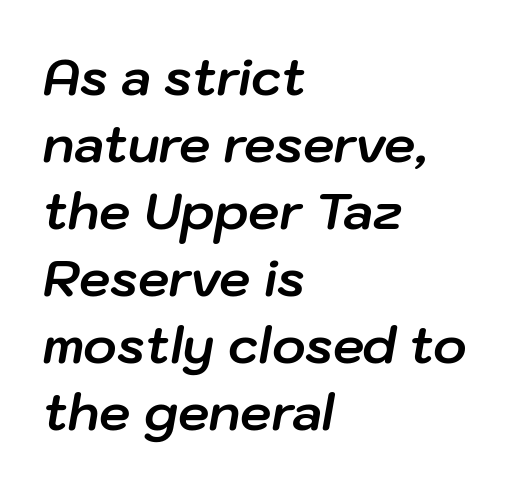
{"italic": "yes", "lean": "right", "slant_degrees": 10, "bold": "yes", "weight": "bold", "width": "normal", "stroke_contrast": "low", "x_height": "medium", "monospaced": "no", "underline": "no", "align": "left", "line_spacing": "normal", "line_spacing_ratio": 1.34, "letter_spacing": "normal", "letter_spacing_em": 0.0, "glyph_px": 50}
